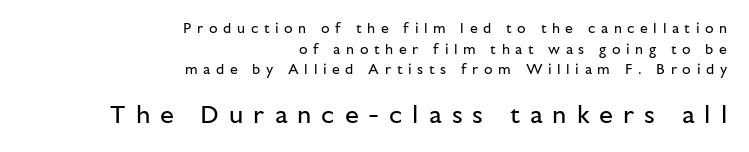
Q: Is the text bold? A: No.
Q: Is the text italic (slanted)? A: No, it is upright.
Q: Is the text underlined? A: No.
Q: How is the paragraph aligned? A: Right-aligned.
Q: Is the spacing between letters normal or unusually wide? A: Unusually wide.
Q: Is the spacing between lines tight, normal or loose? A: Normal.
Q: Which block of text is set in a larger size, the first (top) or the second (bottom)? A: The second (bottom) one.
